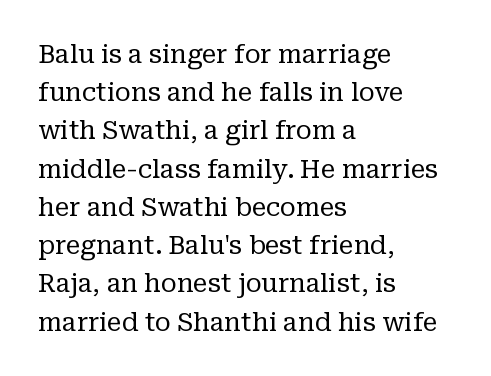
Q: Is the text bold? A: No.
Q: Is the text italic (slanted)? A: No, it is upright.
Q: Is the text underlined? A: No.
Q: How is the paragraph aligned? A: Left-aligned.
Q: Is the spacing between letters normal or unusually wide? A: Normal.
Q: Is the spacing between lines tight, normal or loose? A: Normal.
